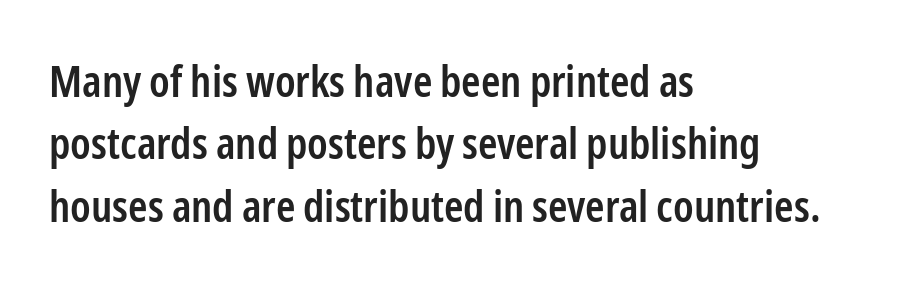
The image shows 44 px semibold, condensed sans-serif type, upright; set left-aligned, normal line spacing (1.42x), normal letter spacing, not underlined; low stroke contrast and a medium x-height.
